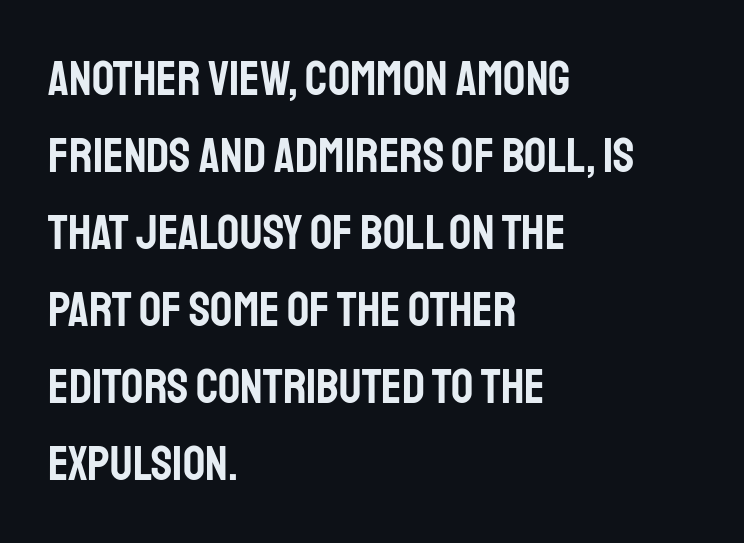
{"serif": "no", "italic": "no", "width": "condensed", "stroke_contrast": "low", "x_height": "large", "monospaced": "no", "underline": "no", "align": "left", "line_spacing": "normal", "line_spacing_ratio": 1.57, "letter_spacing": "normal", "letter_spacing_em": 0.0, "glyph_px": 49}
